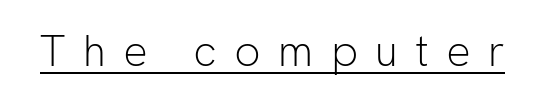
Q: Is the text bold? A: No.
Q: Is the text italic (slanted)? A: No, it is upright.
Q: Is the typeface a serif or a sans-serif typeface? A: Sans-serif.
Q: Is the text underlined? A: Yes.
Q: Is the spacing between letters normal or unusually wide? A: Unusually wide.
Q: Width (condensed, normal, or wide)? A: Normal.
Q: Stroke contrast? A: Low.
Q: x-height? A: Medium.
Q: Monospaced? A: No.
